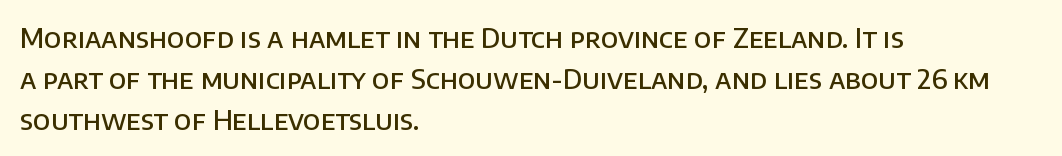
Q: Is the text bold? A: Semi-bold.
Q: Is the text italic (slanted)? A: No, it is upright.
Q: Is the text underlined? A: No.
Q: How is the paragraph aligned? A: Left-aligned.
Q: Is the spacing between letters normal or unusually wide? A: Normal.
Q: Is the spacing between lines tight, normal or loose? A: Normal.
